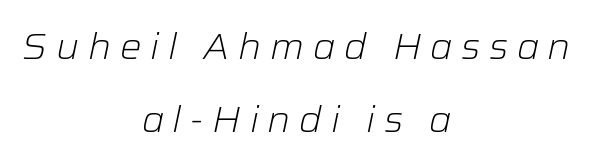
Q: Is the text bold? A: No.
Q: Is the text italic (slanted)? A: Yes, it leans right by about 12 degrees.
Q: Is the text underlined? A: No.
Q: How is the paragraph aligned? A: Centered.
Q: Is the spacing between letters normal or unusually wide? A: Unusually wide.
Q: Is the spacing between lines tight, normal or loose? A: Loose.
Q: Width (condensed, normal, or wide)? A: Normal.
Q: Stroke contrast? A: Low.
Q: x-height? A: Medium.
Q: Monospaced? A: No.
